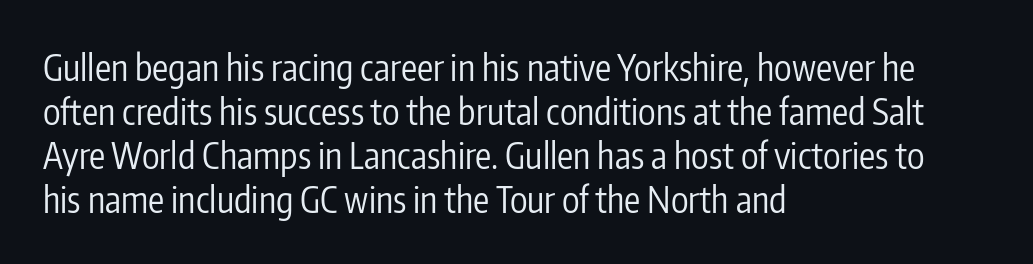
Does extra space separate the letters? No, they use regular spacing. This is not heavy type; no bold has been used. Compared with a centered layout, this one pins lines to the left instead. If you drew a line through each stem, it would be perfectly vertical. Rule under the text: the space is simply empty. This rendering employs a face without finishing strokes, i.e., a sans-serif.
